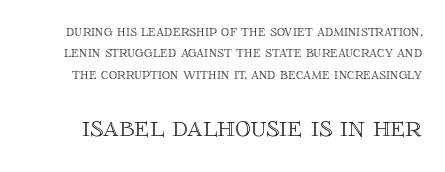
What's the leading like? Ordinary, nothing unusual. This sample uses an upright cut, with every glyph sitting square on the baseline. Whoever set this made the second block the dominant, larger element. The type is set solid horizontally, with unmodified tracking. Beneath every word, the page is bare. Proportional: the letters do not fall into vertical columns.
